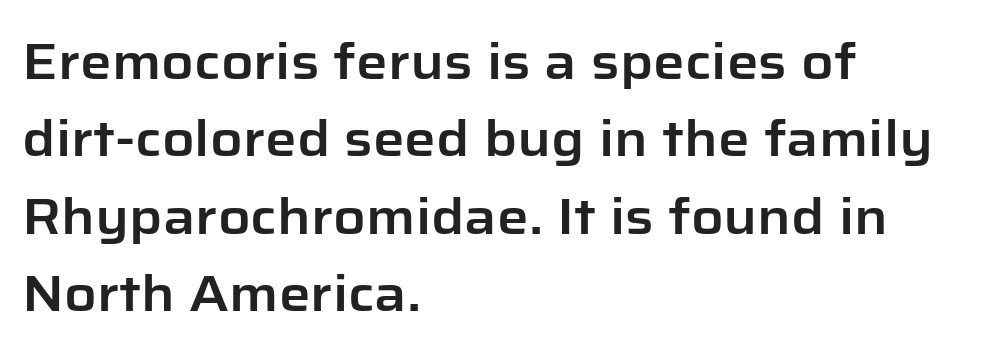
Do the characters align in a grid? No, the font is proportional. Is there any slant? The stems are plumb. No extra tracking has been applied to these lines. The rendering anchors every line to the left-hand side. The designer went with a sans here, leaving each stem footless. The rendering uses a moderate line-height, typical for paragraphs.
